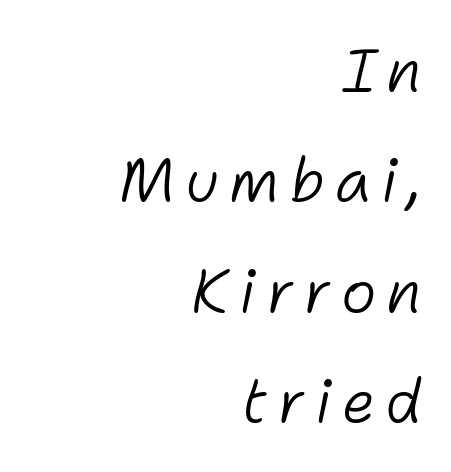
The face used here is proportionally spaced, like ordinary book or web type. No word sits above an underline. The typesetter chose a ragged-left arrangement here. Is the stroke heavy? The answer is a plain regular-or-lighter.
